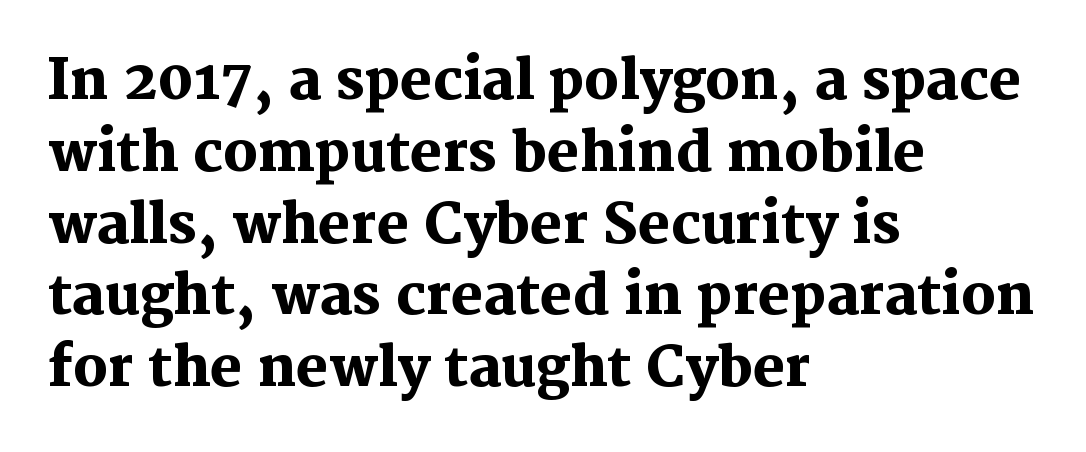
The image shows 54 px heavy serif type, upright; set left-aligned, normal line spacing (1.33x), normal letter spacing, not underlined; medium stroke contrast and a medium x-height.
